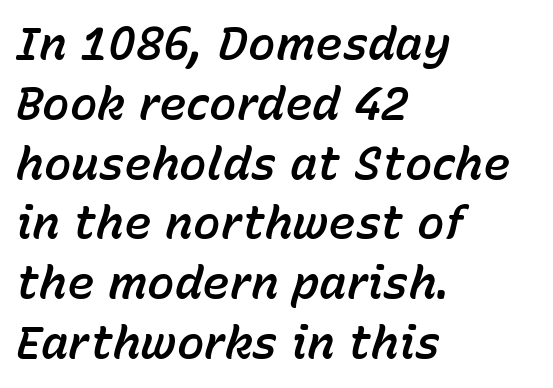
The image shows 46 px text type, italic (leaning right); set left-aligned, normal line spacing (1.3x), normal letter spacing, not underlined; low stroke contrast and a medium x-height.
